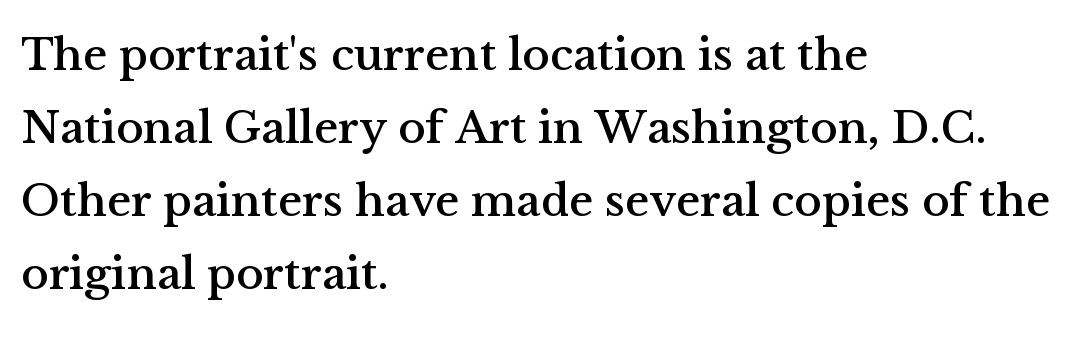
The image shows 46 px serif type, upright; set left-aligned, normal line spacing (1.59x), normal letter spacing, not underlined; medium stroke contrast and a medium x-height.
